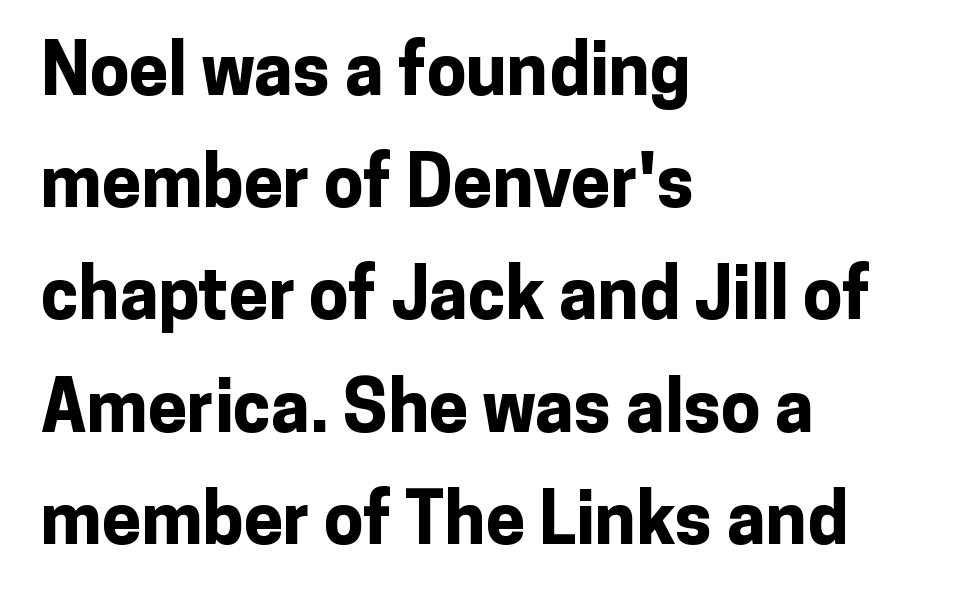
The image shows 71 px bold sans-serif type, upright; set left-aligned, normal line spacing (1.58x), normal letter spacing, not underlined; low stroke contrast and a medium x-height.
